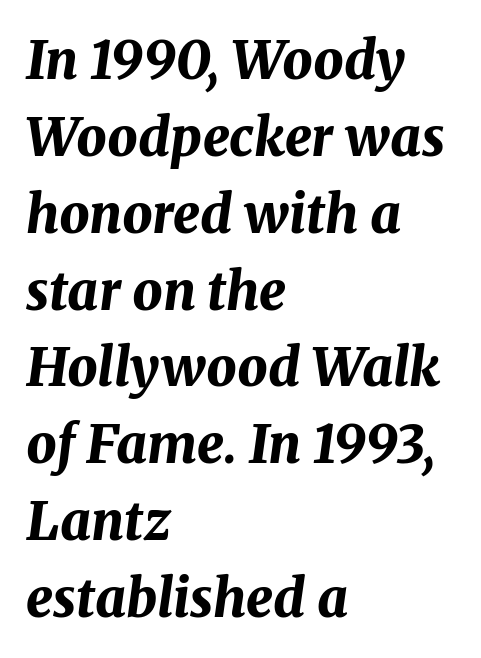
Q: Is the text bold? A: Yes.
Q: Is the text italic (slanted)? A: Yes, it leans right by about 8 degrees.
Q: Is the text underlined? A: No.
Q: How is the paragraph aligned? A: Left-aligned.
Q: Is the spacing between letters normal or unusually wide? A: Normal.
Q: Is the spacing between lines tight, normal or loose? A: Normal.
Q: Width (condensed, normal, or wide)? A: Normal.
Q: Stroke contrast? A: Medium.
Q: x-height? A: Medium.
Q: Monospaced? A: No.
